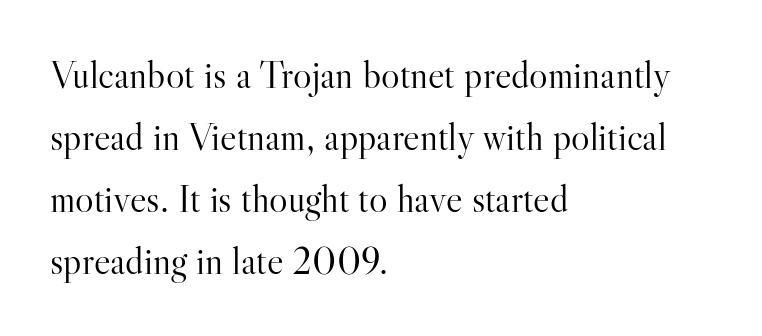
Q: Is the text bold? A: No.
Q: Is the text italic (slanted)? A: No, it is upright.
Q: Is the typeface a serif or a sans-serif typeface? A: Serif.
Q: Is the text underlined? A: No.
Q: How is the paragraph aligned? A: Left-aligned.
Q: Is the spacing between letters normal or unusually wide? A: Normal.
Q: Is the spacing between lines tight, normal or loose? A: Normal.
Q: Width (condensed, normal, or wide)? A: Normal.
Q: Stroke contrast? A: High.
Q: x-height? A: Small.
Q: Monospaced? A: No.
